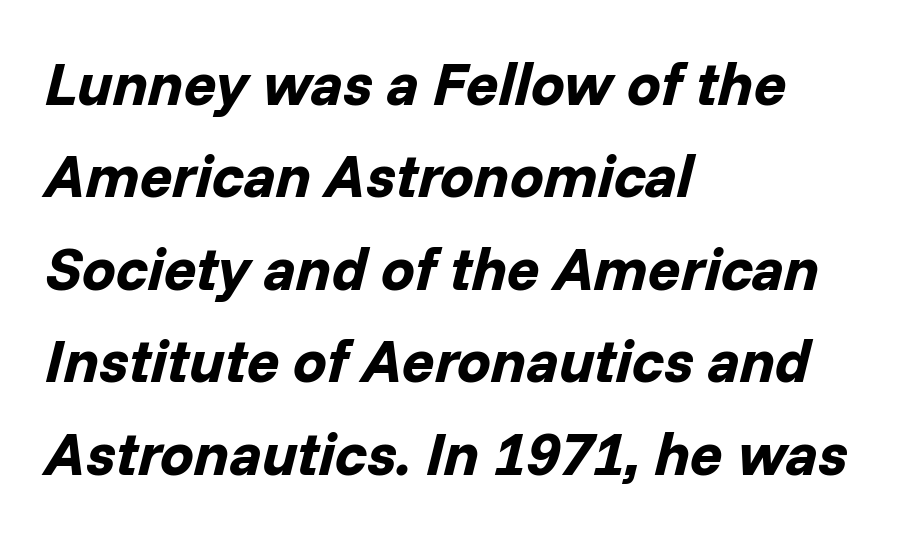
The image shows 60 px bold type, italic (leaning right); set left-aligned, normal line spacing (1.54x), normal letter spacing, not underlined; low stroke contrast and a medium x-height.
